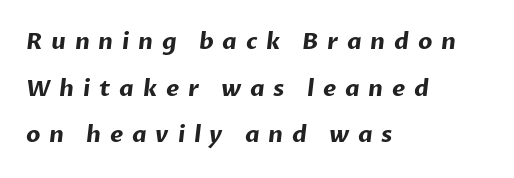
Q: Is the text bold? A: Yes.
Q: Is the text underlined? A: No.
Q: How is the paragraph aligned? A: Left-aligned.
Q: Is the spacing between letters normal or unusually wide? A: Unusually wide.
Q: Is the spacing between lines tight, normal or loose? A: Loose.
